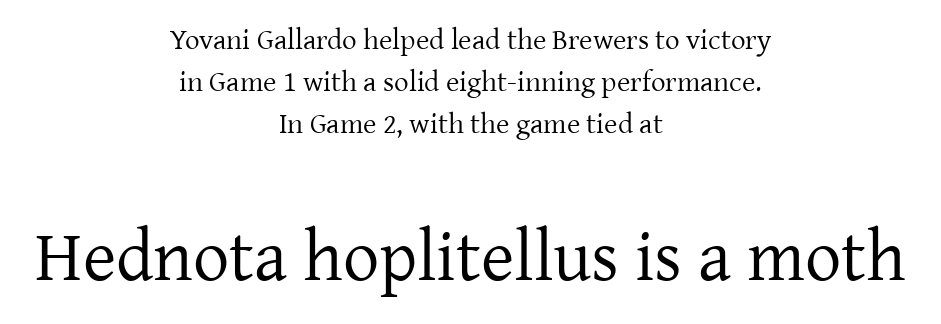
The image shows 72 px regular-weight serif type, upright; set centered, normal line spacing (1.44x), normal letter spacing, not underlined; the second (bottom) block is 2.48x larger; low stroke contrast and a medium x-height.
